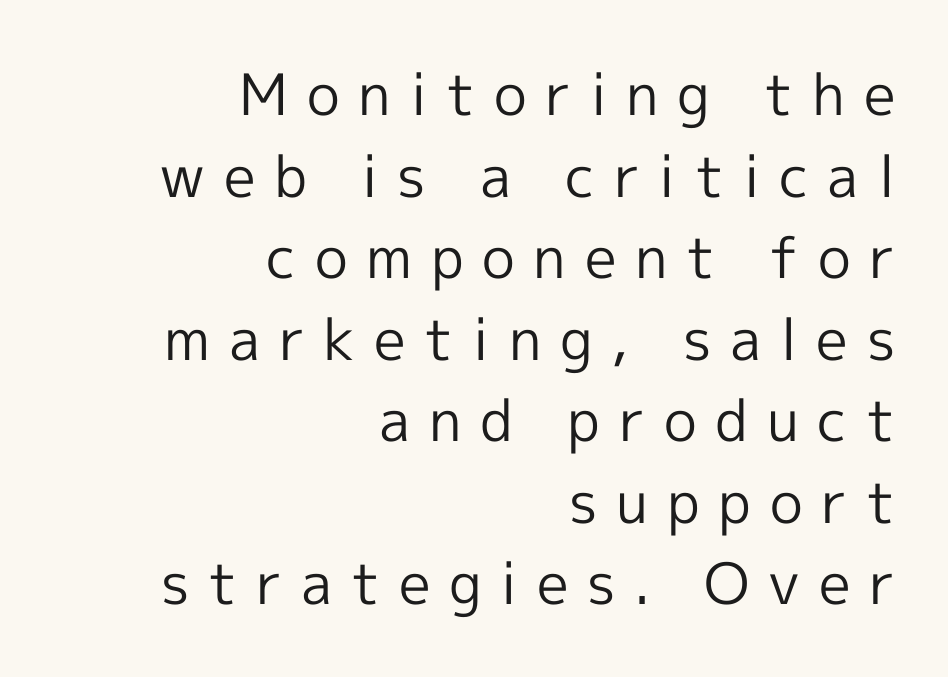
Any mark beneath the type? The region is blank. Horizontal bands of white between lines are of average thickness. The typesetting does not lean heavy: it is not bold. Note the varied advance widths — an 'i' is clearly narrower than an 'm'. Horizontally, the lines are justified to the trailing edge only. The tracking reads as deliberately expanded to a designer's eye.
